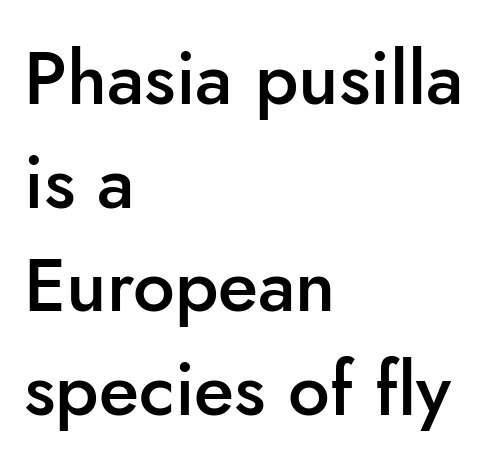
Between one letter and the next there's only the usual sliver of space. Lines of text with bare space underneath. A sans-serif font was chosen for this passage. A typesetter would call this proportional, since set widths differ per character.
